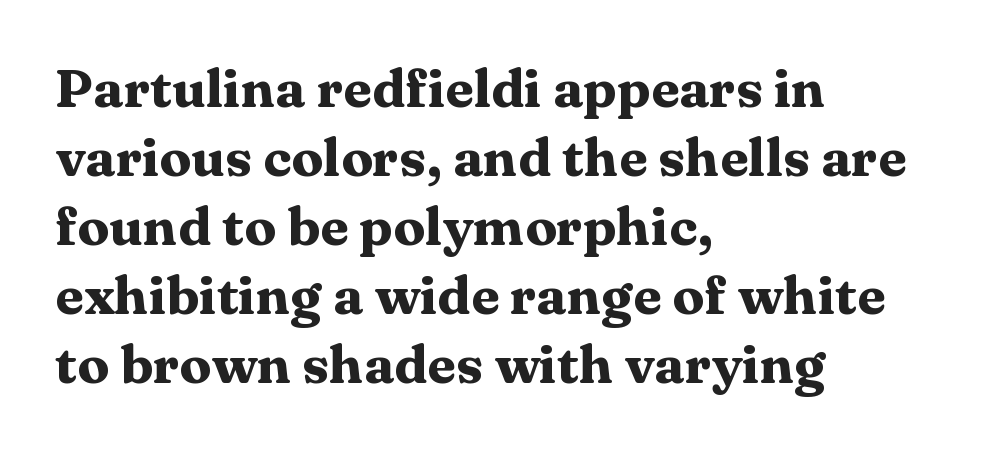
Q: Is the text bold? A: Yes.
Q: Is the text italic (slanted)? A: No, it is upright.
Q: Is the typeface a serif or a sans-serif typeface? A: Serif.
Q: Is the text underlined? A: No.
Q: How is the paragraph aligned? A: Left-aligned.
Q: Is the spacing between letters normal or unusually wide? A: Normal.
Q: Is the spacing between lines tight, normal or loose? A: Normal.
Q: Width (condensed, normal, or wide)? A: Wide.
Q: Stroke contrast? A: Medium.
Q: x-height? A: Medium.
Q: Monospaced? A: No.
